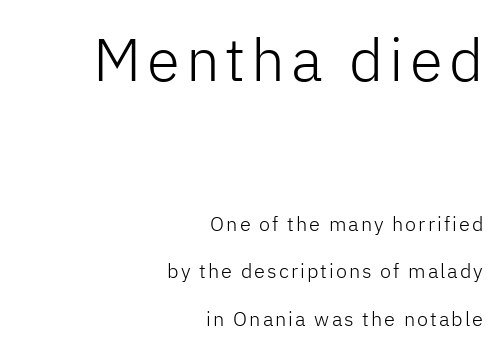
{"serif": "no", "italic": "no", "bold": "no", "weight": "light", "width": "normal", "stroke_contrast": "low", "x_height": "medium", "monospaced": "no", "underline": "no", "align": "right", "line_spacing": "loose", "line_spacing_ratio": 2.38, "larger_block": "first", "size_ratio": 3.0, "glyph_px": 60}
